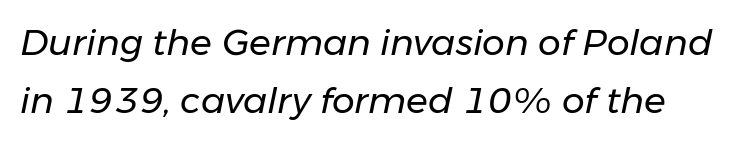
Glance below the letters and you will spot only blank space. Yep, that's italic — everything's leaning. The weight tops out at a normal text grade. No extra tracking has been applied to these lines. A typesetter would call this proportional, since set widths differ per character. The rows are spaced the way most documents space them.
